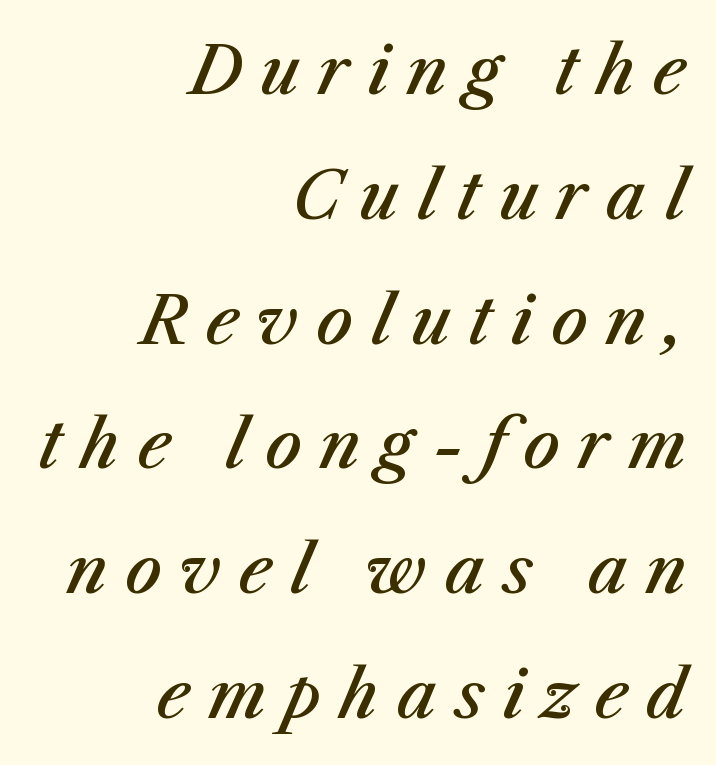
Q: Is the text bold? A: Semi-bold.
Q: Is the text italic (slanted)? A: Yes, it leans right by about 23 degrees.
Q: Is the text underlined? A: No.
Q: How is the paragraph aligned? A: Right-aligned.
Q: Is the spacing between letters normal or unusually wide? A: Unusually wide.
Q: Is the spacing between lines tight, normal or loose? A: Loose.
Q: Width (condensed, normal, or wide)? A: Normal.
Q: Stroke contrast? A: Medium.
Q: x-height? A: Medium.
Q: Monospaced? A: No.
